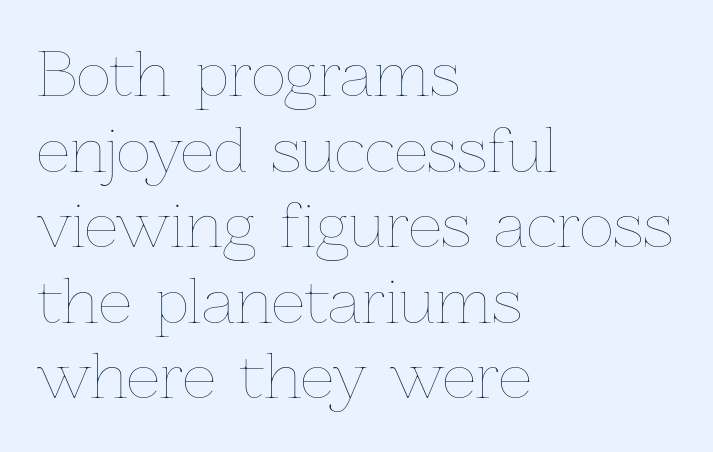
The image shows 59 px thin type, upright; set left-aligned, normal line spacing (1.28x), normal letter spacing, not underlined; low stroke contrast and a medium x-height.
